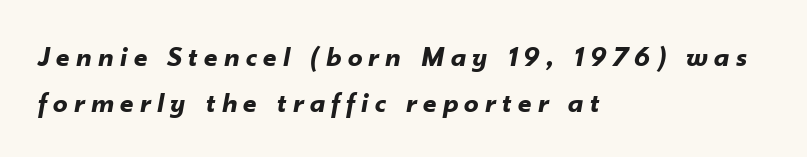
{"italic": "yes", "lean": "right", "slant_degrees": 10, "bold": "yes", "weight": "bold", "width": "normal", "stroke_contrast": "low", "x_height": "small", "monospaced": "no", "underline": "no", "align": "left", "line_spacing": "normal", "line_spacing_ratio": 1.57, "letter_spacing": "wide", "letter_spacing_em": 0.22, "glyph_px": 29}
